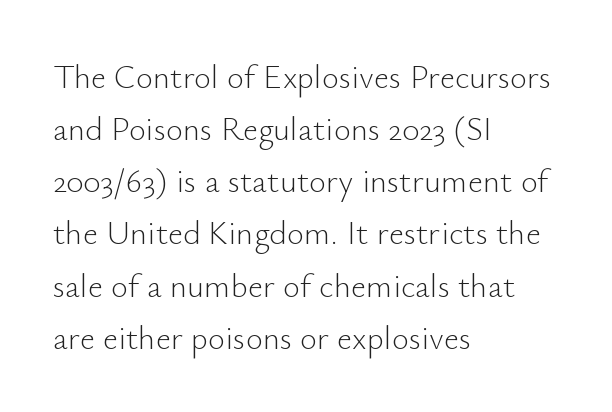
{"serif": "no", "italic": "no", "bold": "no", "weight": "light", "width": "normal", "stroke_contrast": "low", "x_height": "small", "monospaced": "no", "underline": "no", "align": "left", "line_spacing": "normal", "line_spacing_ratio": 1.58, "letter_spacing": "normal", "letter_spacing_em": 0.0, "glyph_px": 33}
